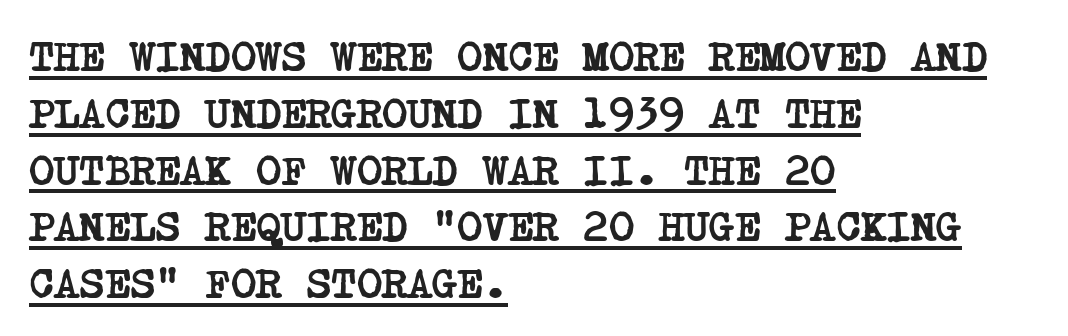
The image shows 43 px semibold, condensed serif type; set left-aligned, normal line spacing (1.32x), normal letter spacing, underlined; low stroke contrast and a large x-height.
